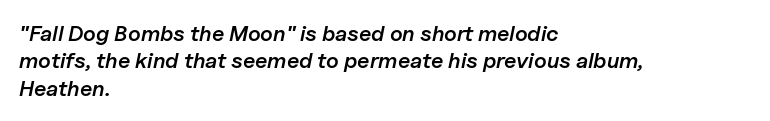
{"italic": "yes", "lean": "right", "slant_degrees": 11, "bold": "semi", "underline": "no", "align": "left", "line_spacing": "normal", "line_spacing_ratio": 1.25, "letter_spacing": "normal", "letter_spacing_em": 0.0, "glyph_px": 22}
